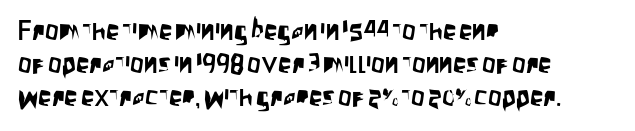
Q: Is the text italic (slanted)? A: No, it is upright.
Q: Is the text underlined? A: No.
Q: How is the paragraph aligned? A: Left-aligned.
Q: Is the spacing between letters normal or unusually wide? A: Normal.
